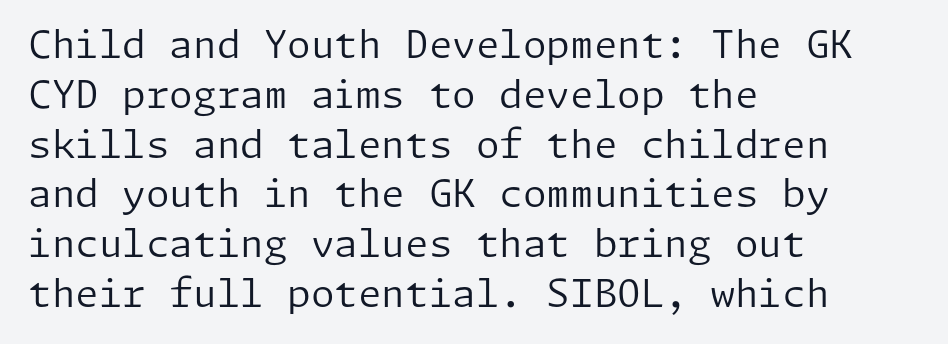
The image shows 38 px regular-weight sans-serif type, upright; set left-aligned, normal line spacing (1.31x), normal letter spacing, not underlined; low stroke contrast and a medium x-height.
